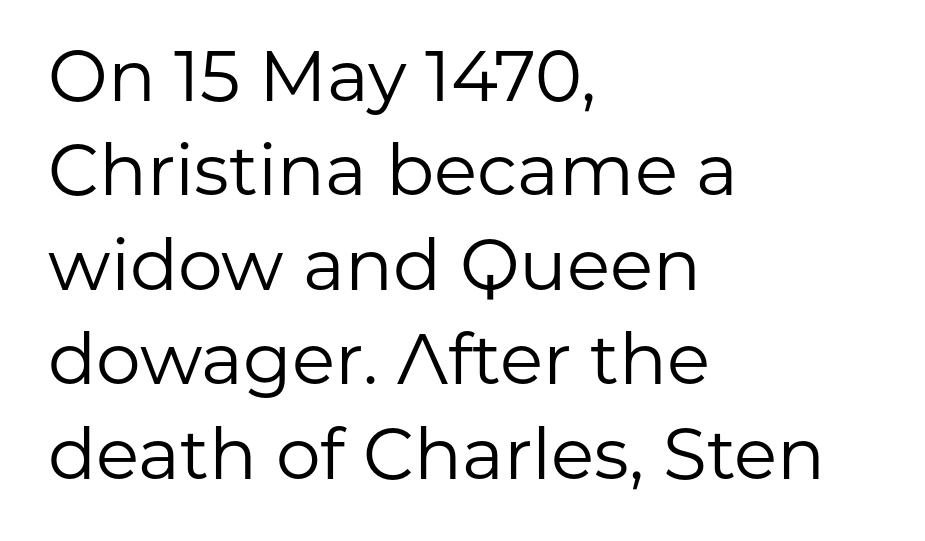
Q: Is the text bold? A: No.
Q: Is the text italic (slanted)? A: No, it is upright.
Q: Is the typeface a serif or a sans-serif typeface? A: Sans-serif.
Q: Is the text underlined? A: No.
Q: How is the paragraph aligned? A: Left-aligned.
Q: Is the spacing between letters normal or unusually wide? A: Normal.
Q: Is the spacing between lines tight, normal or loose? A: Normal.
Q: Width (condensed, normal, or wide)? A: Normal.
Q: Stroke contrast? A: Low.
Q: x-height? A: Medium.
Q: Monospaced? A: No.
